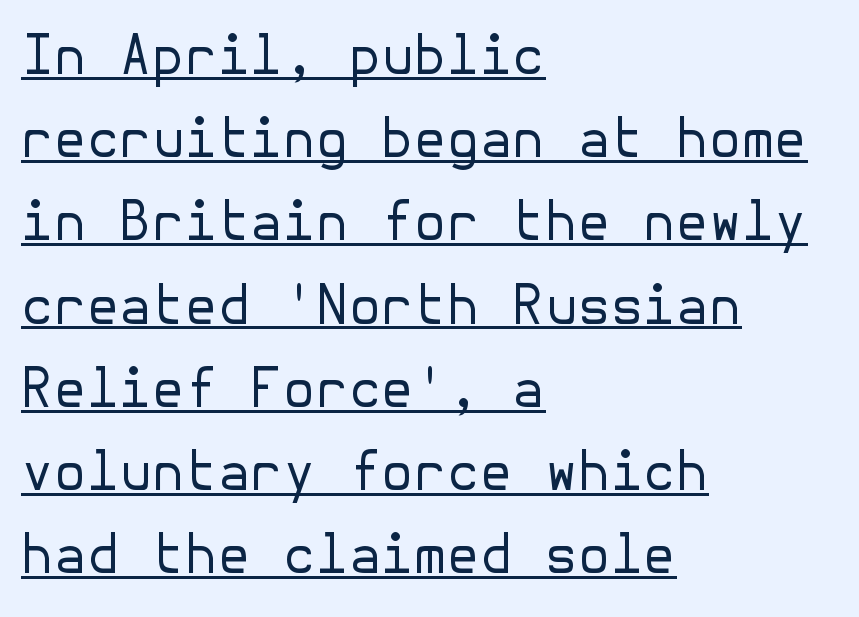
Q: Is the text bold? A: No.
Q: Is the text italic (slanted)? A: No, it is upright.
Q: Is the typeface a serif or a sans-serif typeface? A: Sans-serif.
Q: Is the text underlined? A: Yes.
Q: How is the paragraph aligned? A: Left-aligned.
Q: Is the spacing between letters normal or unusually wide? A: Normal.
Q: Is the spacing between lines tight, normal or loose? A: Normal.
Q: Width (condensed, normal, or wide)? A: Normal.
Q: Stroke contrast? A: Low.
Q: x-height? A: Medium.
